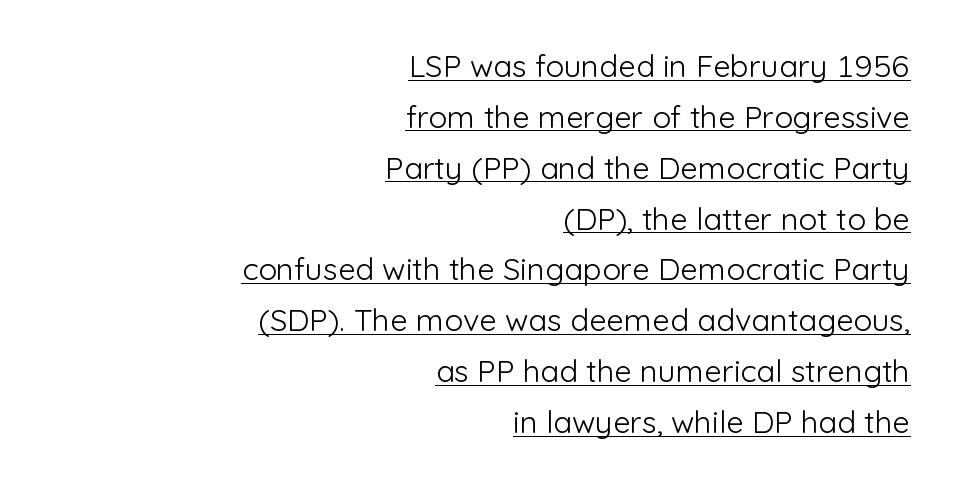
Q: Is the text bold? A: No.
Q: Is the text italic (slanted)? A: No, it is upright.
Q: Is the typeface a serif or a sans-serif typeface? A: Sans-serif.
Q: Is the text underlined? A: Yes.
Q: How is the paragraph aligned? A: Right-aligned.
Q: Is the spacing between letters normal or unusually wide? A: Normal.
Q: Is the spacing between lines tight, normal or loose? A: Normal.
Q: Width (condensed, normal, or wide)? A: Normal.
Q: Stroke contrast? A: Low.
Q: x-height? A: Medium.
Q: Monospaced? A: No.
